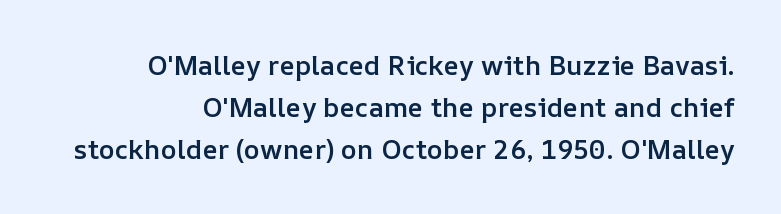
The image shows 27 px text type, upright; set normal line spacing (1.55x), normal letter spacing, not underlined.
